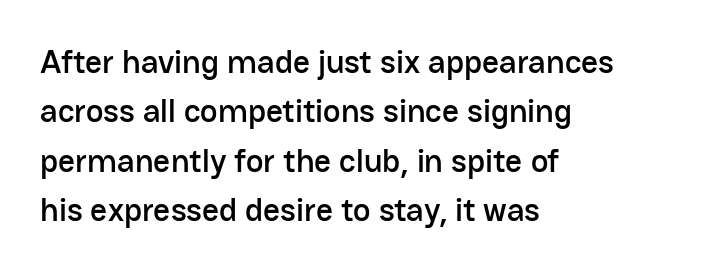
Q: Is the text italic (slanted)? A: No, it is upright.
Q: Is the typeface a serif or a sans-serif typeface? A: Sans-serif.
Q: Is the text underlined? A: No.
Q: How is the paragraph aligned? A: Left-aligned.
Q: Is the spacing between letters normal or unusually wide? A: Normal.
Q: Is the spacing between lines tight, normal or loose? A: Normal.
Q: Width (condensed, normal, or wide)? A: Normal.
Q: Stroke contrast? A: Low.
Q: x-height? A: Medium.
Q: Monospaced? A: No.
